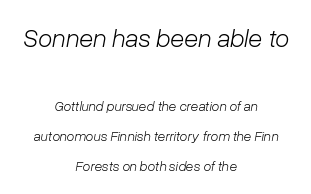
{"italic": "yes", "lean": "right", "slant_degrees": 10, "bold": "no", "underline": "no", "align": "center", "line_spacing": "loose", "line_spacing_ratio": 2.15, "letter_spacing": "normal", "letter_spacing_em": 0.0, "larger_block": "first", "size_ratio": 1.86, "glyph_px": 26}
